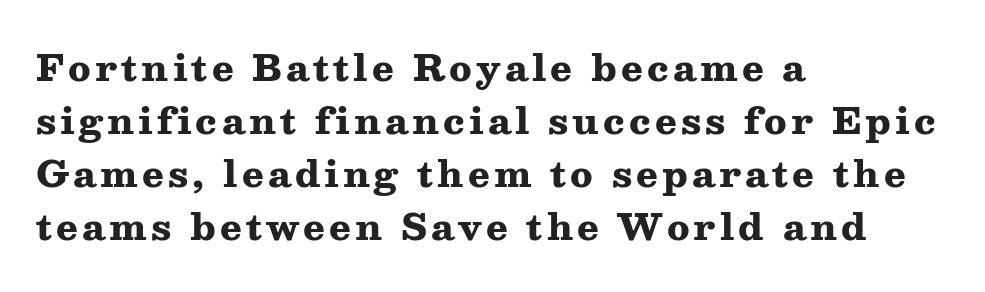
The image shows 36 px heavy, wide serif type, upright; set left-aligned, normal line spacing (1.47x), not underlined; medium stroke contrast and a medium x-height.
